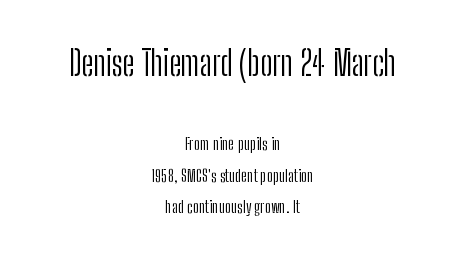
The image shows 34 px light, condensed sans-serif type, upright; set centered, line spacing 1.87x, normal letter spacing, not underlined; the first (top) block is 2.0x larger; low stroke contrast and a medium x-height.
